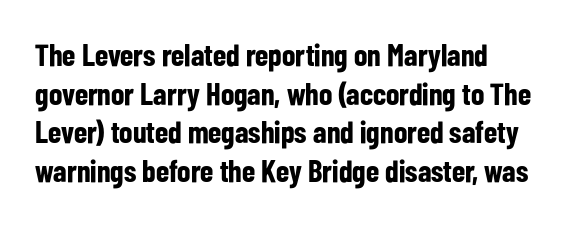
The image shows 31 px bold, condensed sans-serif type, upright; set left-aligned, normal line spacing (1.25x), normal letter spacing, not underlined; low stroke contrast and a medium x-height.
